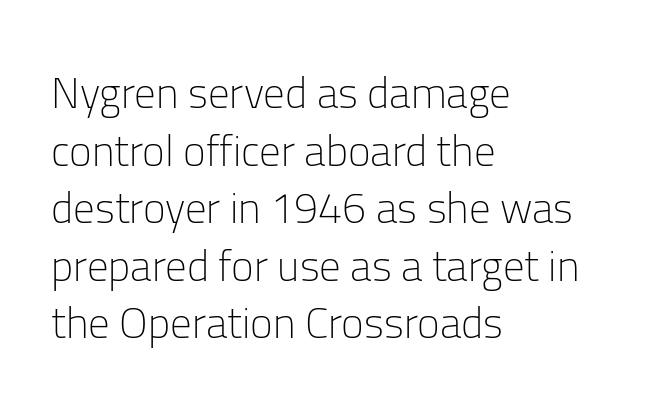
Left-aligned paragraph, ragged on the right. Grotesque or geometric, the face here clearly has no serifs. Every character sits straight up, as roman type does. Leading matches the norm, producing a regular column. Inter-character spacing is left at the font's built-in metrics. Here the designer chose a conventional face with non-uniform glyph widths.
